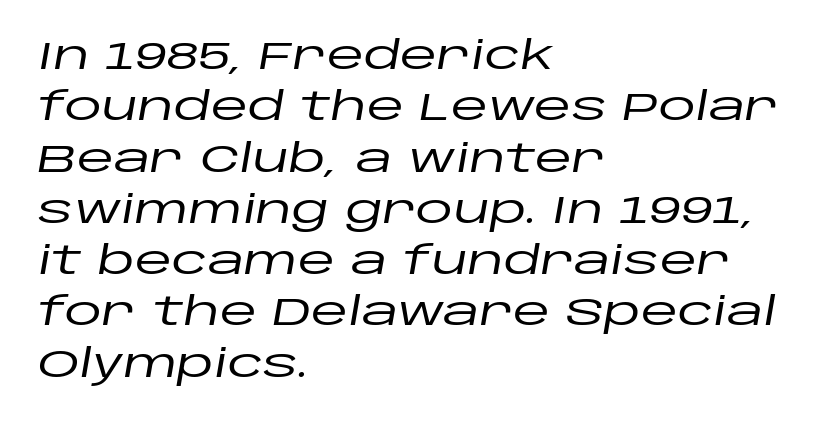
{"italic": "yes", "lean": "right", "slant_degrees": 10, "width": "wide", "stroke_contrast": "low", "x_height": "large", "monospaced": "no", "underline": "no", "align": "left", "line_spacing": "normal", "line_spacing_ratio": 1.35, "letter_spacing": "normal", "letter_spacing_em": 0.0, "glyph_px": 38}
